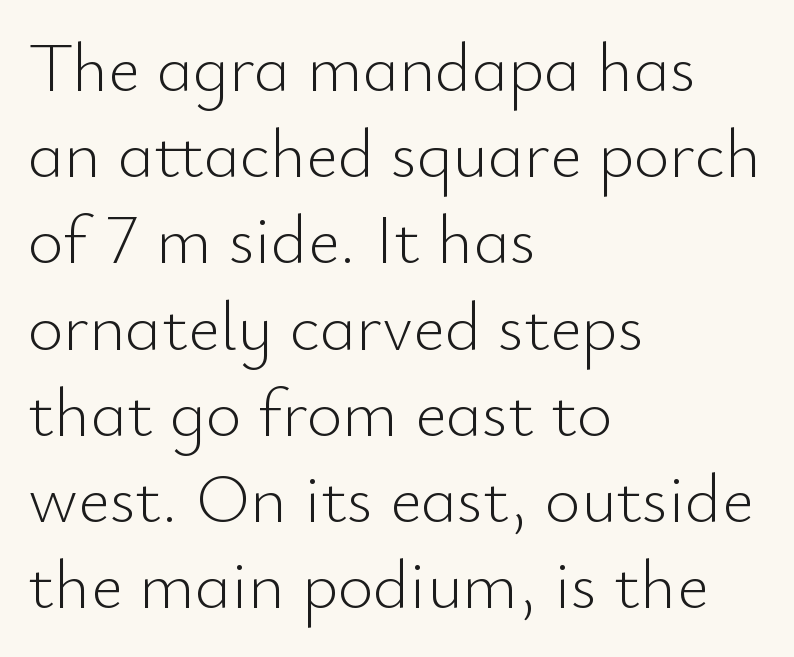
{"serif": "no", "italic": "no", "bold": "no", "weight": "light", "width": "normal", "stroke_contrast": "low", "x_height": "small", "monospaced": "no", "underline": "no", "align": "left", "line_spacing": "normal", "line_spacing_ratio": 1.25, "letter_spacing": "normal", "letter_spacing_em": 0.0, "glyph_px": 69}
